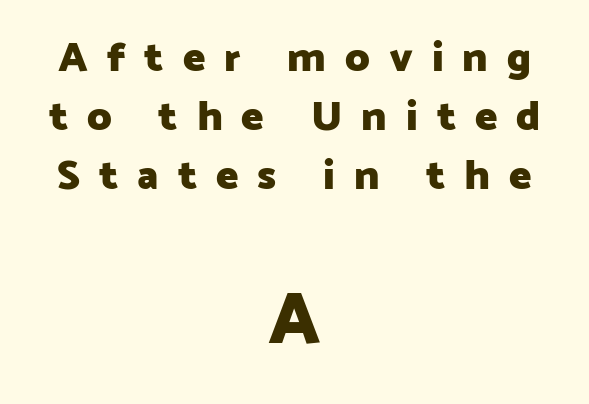
{"serif": "no", "italic": "no", "bold": "yes", "weight": "heavy", "width": "normal", "stroke_contrast": "low", "x_height": "medium", "monospaced": "no", "underline": "no", "align": "center", "line_spacing": "normal", "line_spacing_ratio": 1.41, "letter_spacing": "wide", "letter_spacing_em": 0.45, "larger_block": "second", "size_ratio": 1.76, "glyph_px": 74}
